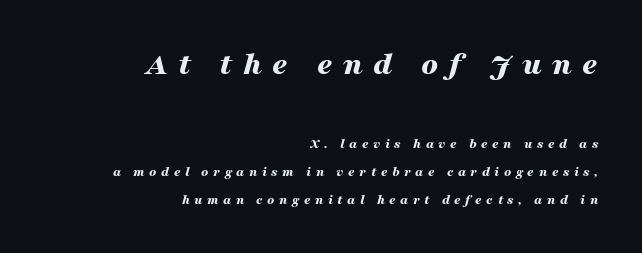
Q: Is the text bold? A: Yes.
Q: Is the text italic (slanted)? A: Yes, it leans right by about 16 degrees.
Q: Is the text underlined? A: No.
Q: How is the paragraph aligned? A: Right-aligned.
Q: Is the spacing between letters normal or unusually wide? A: Unusually wide.
Q: Is the spacing between lines tight, normal or loose? A: Loose.
Q: Which block of text is set in a larger size, the first (top) or the second (bottom)? A: The first (top) one.
Q: Width (condensed, normal, or wide)? A: Wide.
Q: Stroke contrast? A: Medium.
Q: x-height? A: Medium.
Q: Monospaced? A: No.
